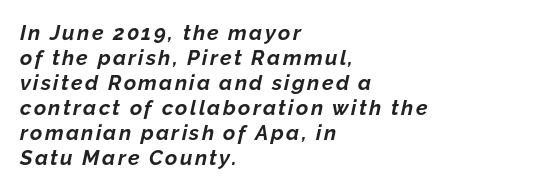
Q: Is the text bold? A: Yes.
Q: Is the text italic (slanted)? A: Yes, it leans right by about 12 degrees.
Q: Is the text underlined? A: No.
Q: How is the paragraph aligned? A: Left-aligned.
